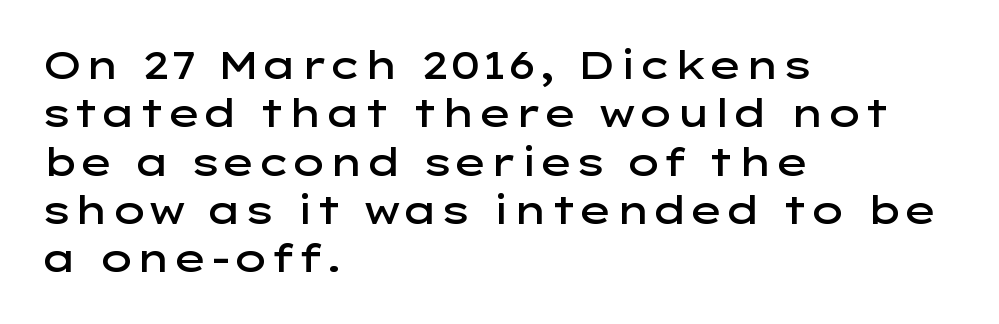
{"serif": "no", "italic": "no", "bold": "semi", "weight": "semibold", "width": "wide", "stroke_contrast": "low", "x_height": "medium", "monospaced": "no", "underline": "no", "align": "left", "line_spacing": "normal", "line_spacing_ratio": 1.27, "letter_spacing": "normal", "letter_spacing_em": 0.0, "glyph_px": 38}
